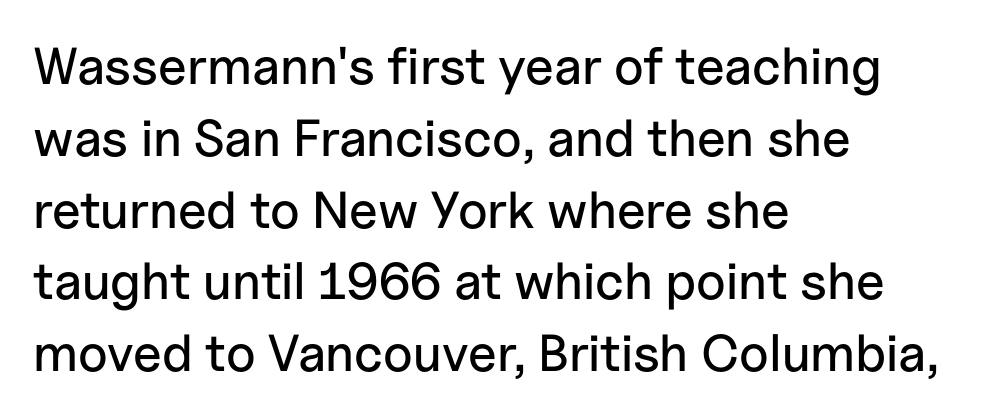
{"serif": "no", "italic": "no", "width": "normal", "stroke_contrast": "low", "x_height": "medium", "monospaced": "no", "underline": "no", "align": "left", "line_spacing": "normal", "line_spacing_ratio": 1.38, "letter_spacing": "normal", "letter_spacing_em": 0.0, "glyph_px": 52}
